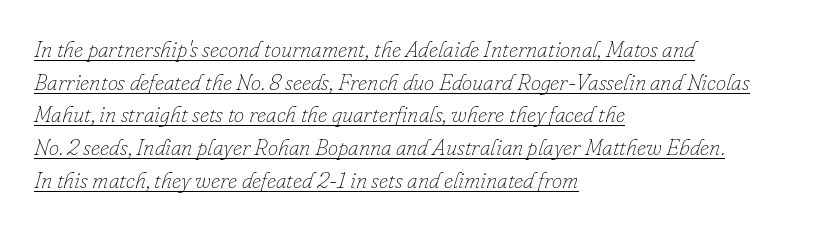
The image shows 23 px text type, italic (leaning right); set left-aligned, normal line spacing (1.42x), normal letter spacing, underlined.
